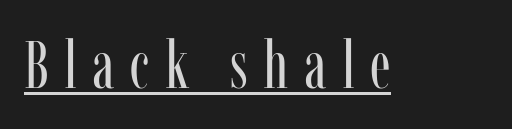
The image shows 67 px regular-weight, condensed serif type, upright; set unusually wide letter spacing (+0.23 em), underlined; low stroke contrast and a medium x-height.
